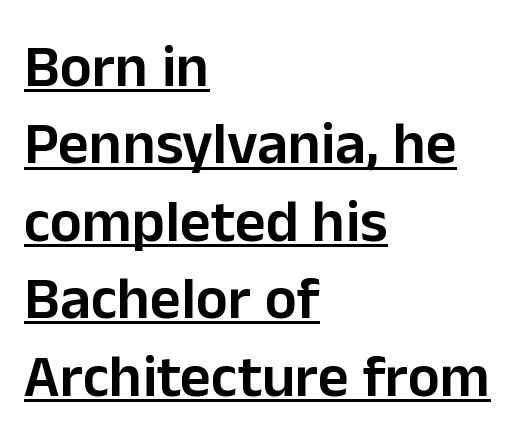
{"serif": "no", "italic": "no", "bold": "semi", "weight": "semibold", "width": "normal", "stroke_contrast": "low", "x_height": "medium", "monospaced": "no", "underline": "yes", "align": "left", "line_spacing": "normal", "line_spacing_ratio": 1.29, "letter_spacing": "normal", "letter_spacing_em": 0.0, "glyph_px": 60}
